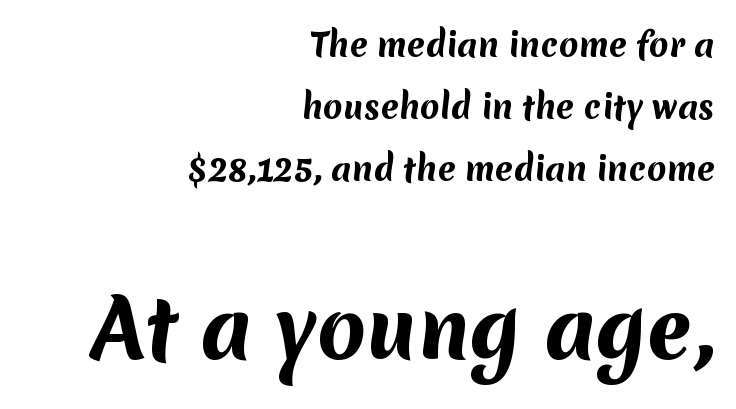
{"serif": "no", "bold": "yes", "weight": "bold", "width": "normal", "stroke_contrast": "medium", "x_height": "medium", "monospaced": "no", "underline": "no", "align": "right", "line_spacing": "loose", "line_spacing_ratio": 1.93, "letter_spacing": "normal", "letter_spacing_em": 0.0, "larger_block": "second", "size_ratio": 2.5, "glyph_px": 80}
